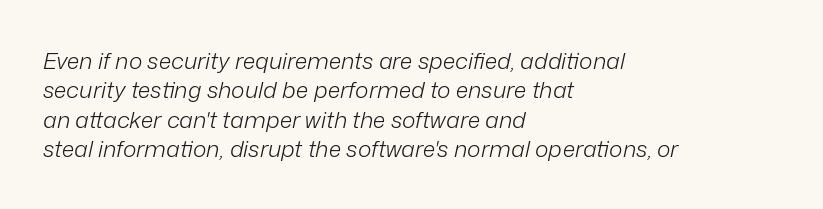
The strip under each line holds only bare page. Stems and bowls with no extra thickness — not bold. The letters sit at their default tracking, neither squeezed nor spread. The text block is weighted toward the left margin, trailing off unevenly rightward.
